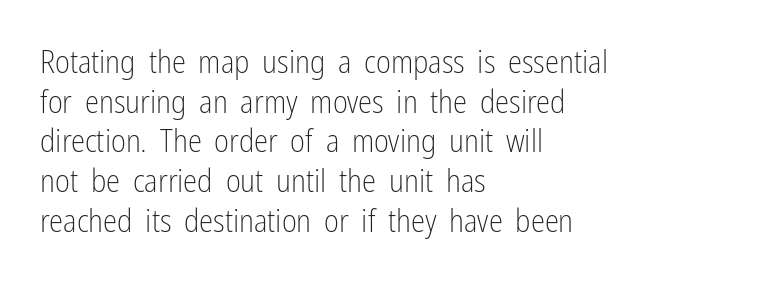
Teacher's note: observe the even left margin — that is flush-left alignment. The specimen omits any rule beneath the text block's lines. If you drew a line through each stem, it would be perfectly vertical. No letter is thick-stroked: the sample isn't bold.
